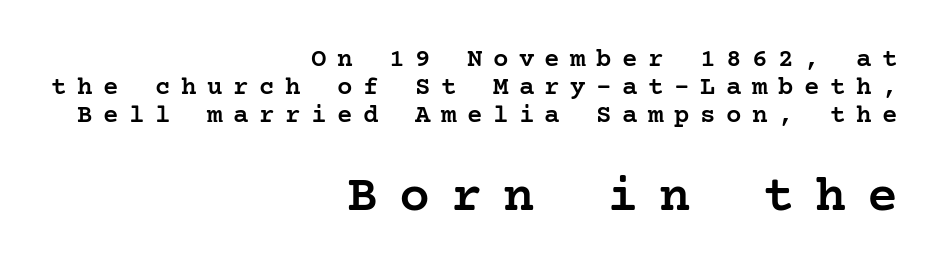
Q: Is the text bold? A: Semi-bold.
Q: Is the text italic (slanted)? A: No, it is upright.
Q: Is the typeface a serif or a sans-serif typeface? A: Serif.
Q: Is the text underlined? A: No.
Q: How is the paragraph aligned? A: Right-aligned.
Q: Is the spacing between letters normal or unusually wide? A: Unusually wide.
Q: Is the spacing between lines tight, normal or loose? A: Tight.
Q: Which block of text is set in a larger size, the first (top) or the second (bottom)? A: The second (bottom) one.
Q: Width (condensed, normal, or wide)? A: Normal.
Q: Stroke contrast? A: Low.
Q: x-height? A: Medium.
